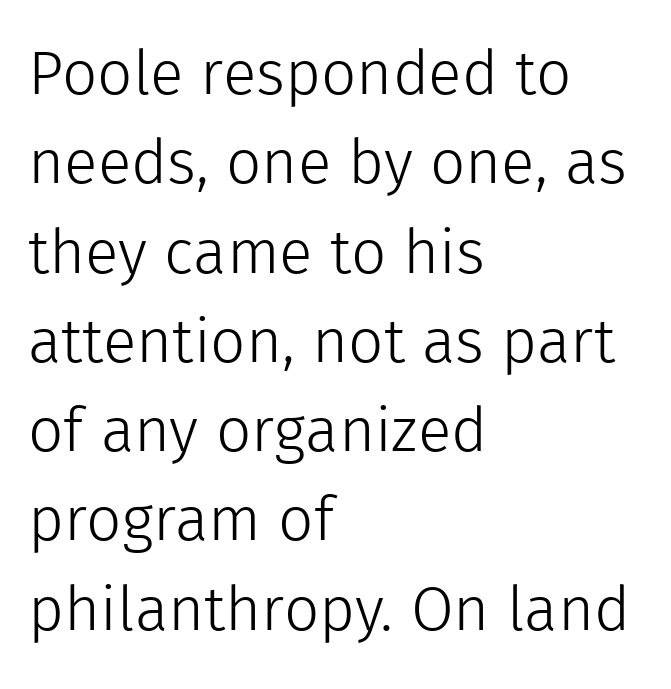
The space between consecutive lines is moderate. Words float on clear page, feet unadorned. Here the designer chose a conventional face with non-uniform glyph widths. Stroke mass is kept to a normal reading level or below. Standard letterfit; no display-style spreading of the glyphs.
